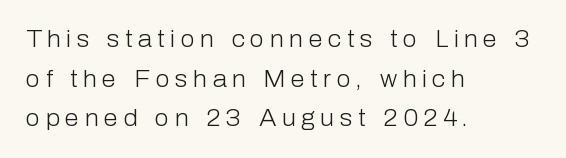
Just letters on the line, the space beneath them empty. Posture: upright roman. Line starts are locked; line ends wander. Look at the tracking — it's clearly loosened, letters drifting apart. Compared with a typical body face, this is equally light or lighter still.
